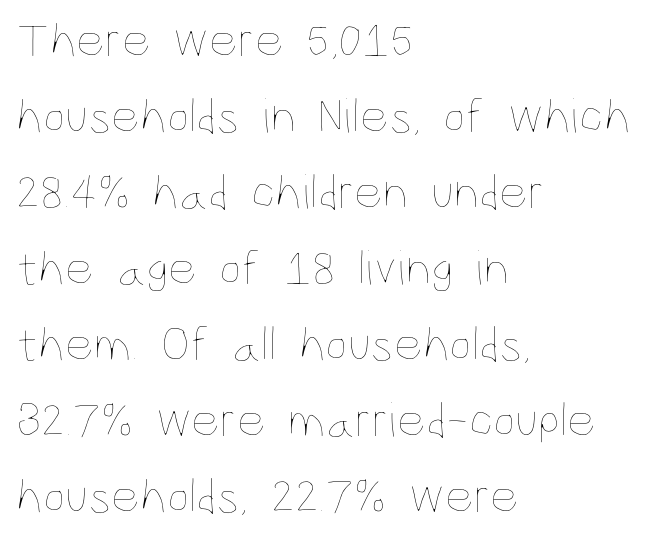
The image shows 50 px thin, condensed type, upright; set left-aligned, normal line spacing (1.52x), normal letter spacing, not underlined; low stroke contrast and a large x-height.
